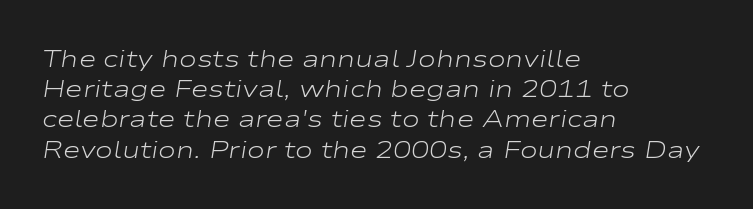
The image shows 24 px text type, italic (leaning right); set left-aligned, normal line spacing (1.26x), normal letter spacing, not underlined.
